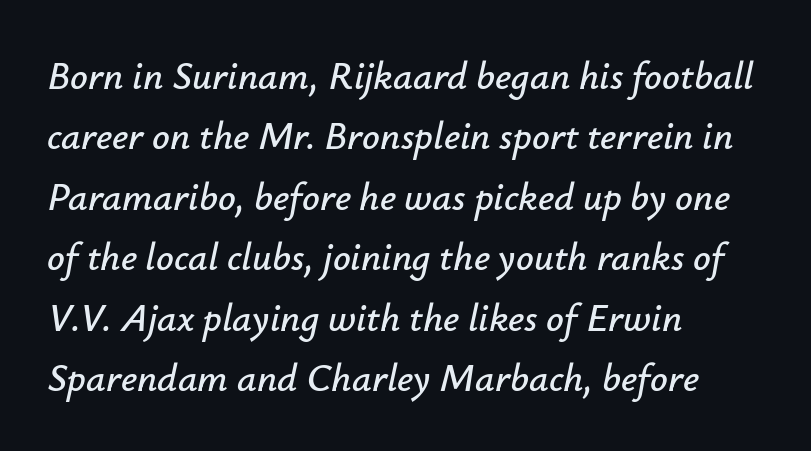
Rendered with sloped, italic letterforms. Spacing verdict: proportional, widths tailored to each character. Default kerning and tracking; the words read as compact shapes. Honestly, there is no underline to notice here at all. Whoever set this chose a conventional vertical rhythm. In CSS terms this would be text-align: left.
